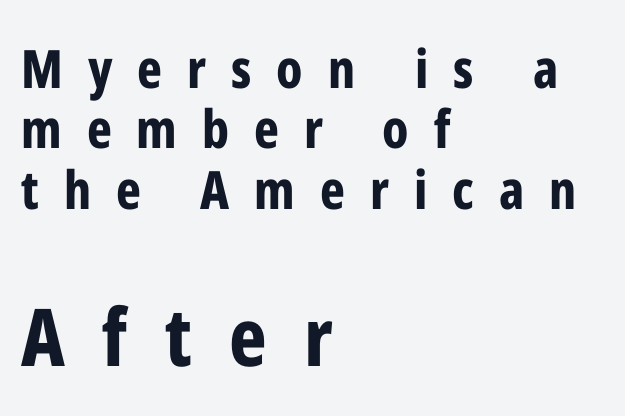
The image shows 80 px bold, condensed sans-serif type, upright; set left-aligned, tight line spacing (1.14x), unusually wide letter spacing (+0.47 em), not underlined; the second (bottom) block is 1.51x larger; low stroke contrast and a medium x-height.
